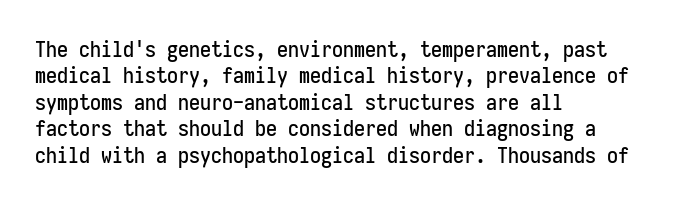
The image shows 22 px text type, upright; set left-aligned, line spacing 1.2x, normal letter spacing, not underlined.
